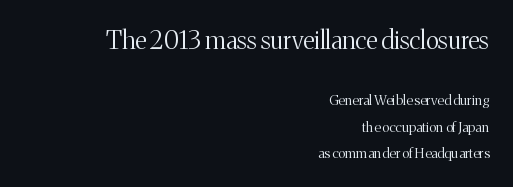
Q: Is the text bold? A: No.
Q: Is the text italic (slanted)? A: No, it is upright.
Q: Is the text underlined? A: No.
Q: How is the paragraph aligned? A: Right-aligned.
Q: Is the spacing between letters normal or unusually wide? A: Normal.
Q: Which block of text is set in a larger size, the first (top) or the second (bottom)? A: The first (top) one.
